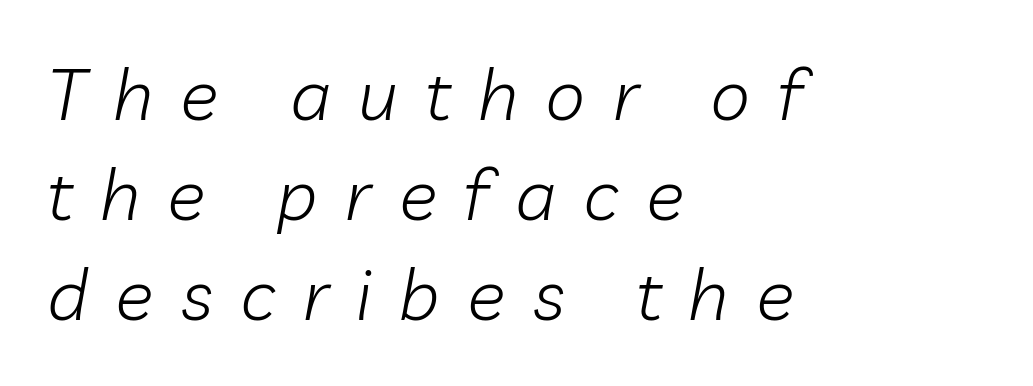
Q: Is the text bold? A: No.
Q: Is the text italic (slanted)? A: Yes, it leans right by about 10 degrees.
Q: Is the text underlined? A: No.
Q: How is the paragraph aligned? A: Left-aligned.
Q: Is the spacing between letters normal or unusually wide? A: Unusually wide.
Q: Is the spacing between lines tight, normal or loose? A: Normal.
Q: Width (condensed, normal, or wide)? A: Normal.
Q: Stroke contrast? A: Low.
Q: x-height? A: Medium.
Q: Monospaced? A: No.
